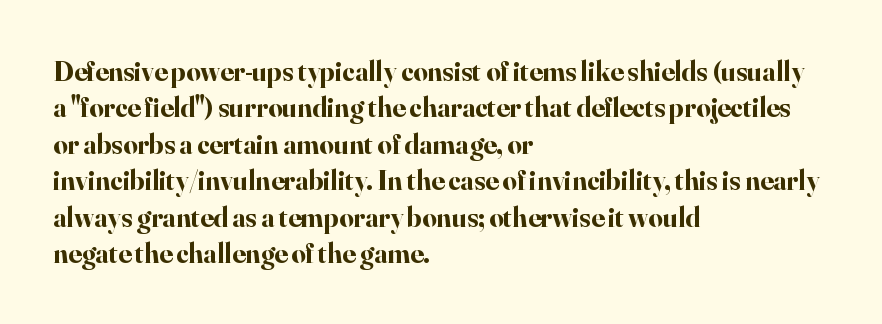
The image shows 28 px bold serif type, upright; set left-aligned, normal line spacing (1.3x), normal letter spacing, not underlined; high stroke contrast and a small x-height.
